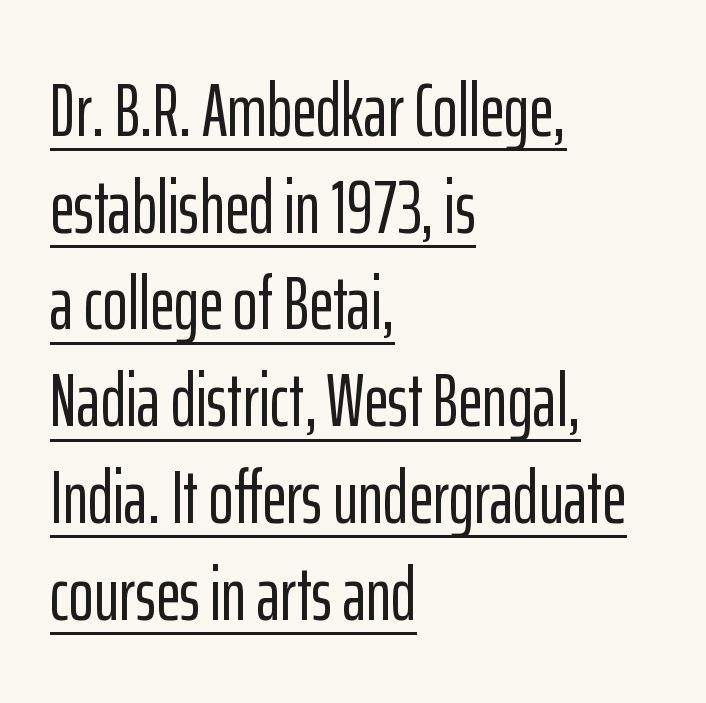
{"serif": "no", "italic": "no", "width": "condensed", "stroke_contrast": "low", "x_height": "medium", "monospaced": "no", "underline": "yes", "align": "left", "line_spacing": "normal", "line_spacing_ratio": 1.29, "letter_spacing": "normal", "letter_spacing_em": 0.0, "glyph_px": 75}
